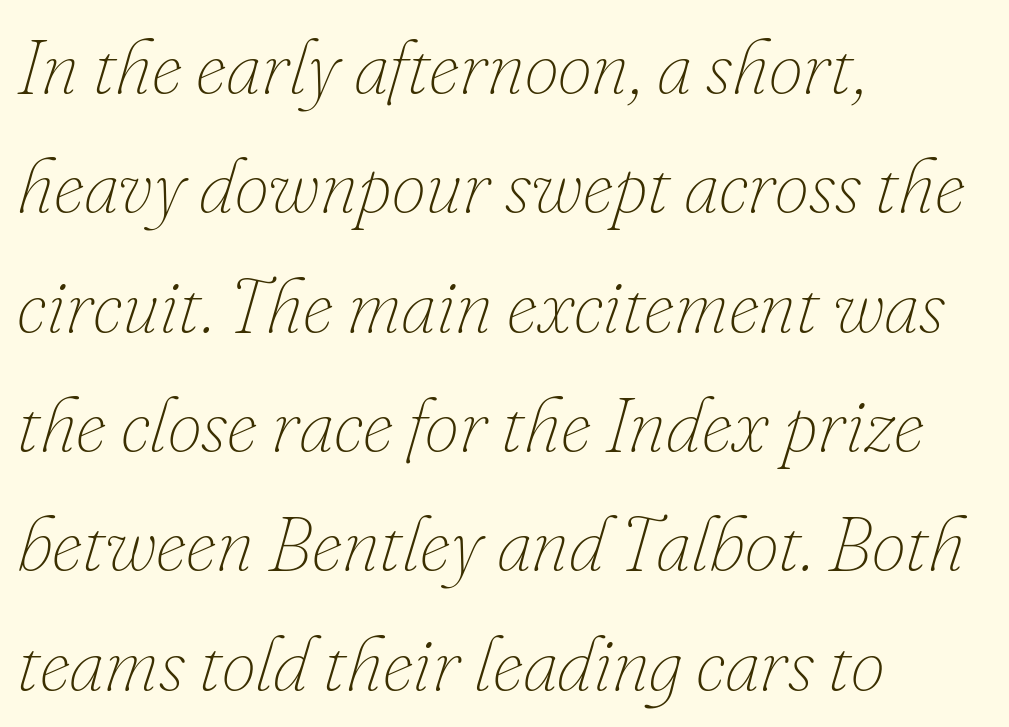
Q: Is the text bold? A: No.
Q: Is the text italic (slanted)? A: Yes, it leans right by about 16 degrees.
Q: Is the text underlined? A: No.
Q: How is the paragraph aligned? A: Left-aligned.
Q: Is the spacing between letters normal or unusually wide? A: Normal.
Q: Is the spacing between lines tight, normal or loose? A: Normal.
Q: Width (condensed, normal, or wide)? A: Normal.
Q: Stroke contrast? A: Low.
Q: x-height? A: Small.
Q: Monospaced? A: No.
